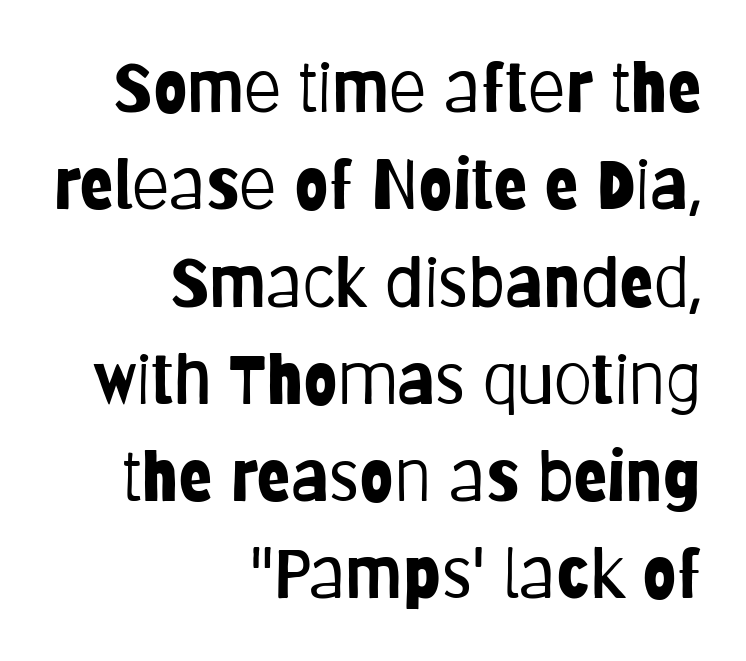
Q: Is the text bold? A: No.
Q: Is the text italic (slanted)? A: No, it is upright.
Q: Is the typeface a serif or a sans-serif typeface? A: Sans-serif.
Q: Is the text underlined? A: No.
Q: How is the paragraph aligned? A: Right-aligned.
Q: Is the spacing between letters normal or unusually wide? A: Normal.
Q: Is the spacing between lines tight, normal or loose? A: Normal.
Q: Width (condensed, normal, or wide)? A: Condensed.
Q: Stroke contrast? A: Low.
Q: x-height? A: Large.
Q: Monospaced? A: No.
